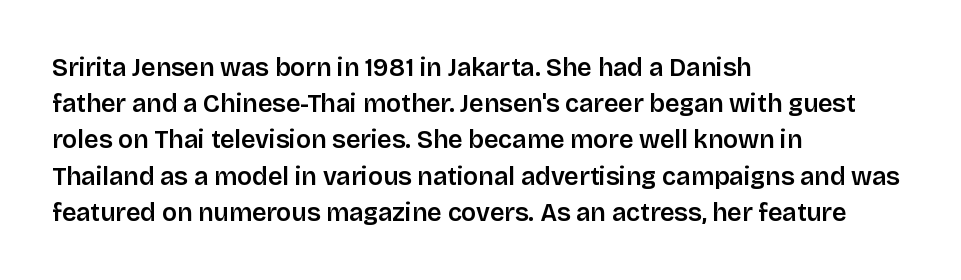
Q: Is the text italic (slanted)? A: No, it is upright.
Q: Is the text underlined? A: No.
Q: How is the paragraph aligned? A: Left-aligned.
Q: Is the spacing between letters normal or unusually wide? A: Normal.
Q: Is the spacing between lines tight, normal or loose? A: Normal.
